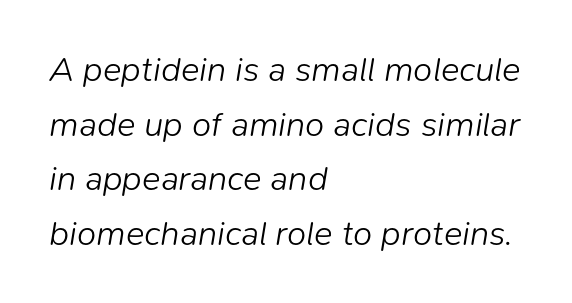
Q: Is the text bold? A: No.
Q: Is the text italic (slanted)? A: Yes, it leans right by about 9 degrees.
Q: Is the text underlined? A: No.
Q: How is the paragraph aligned? A: Left-aligned.
Q: Is the spacing between letters normal or unusually wide? A: Normal.
Q: Is the spacing between lines tight, normal or loose? A: Normal.
Q: Width (condensed, normal, or wide)? A: Normal.
Q: Stroke contrast? A: Low.
Q: x-height? A: Medium.
Q: Monospaced? A: No.
